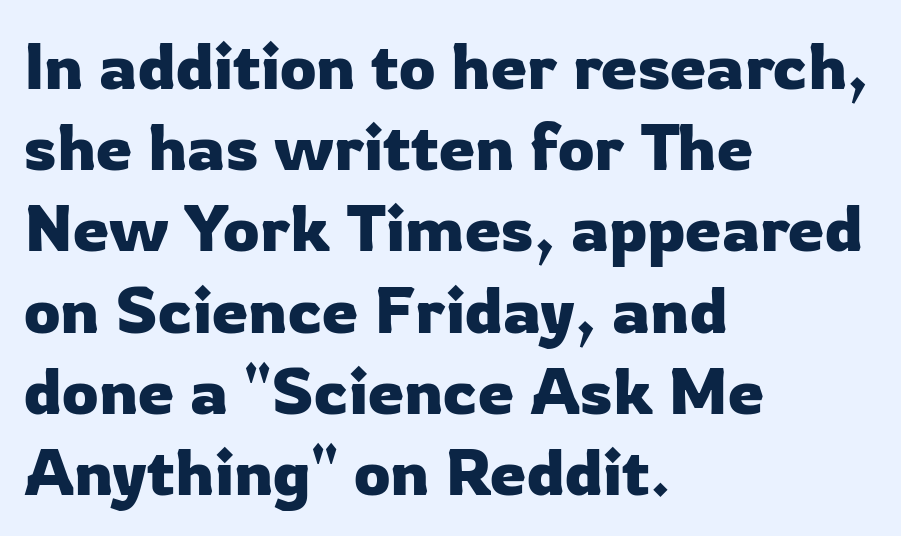
A typesetter would call this leading conventional body-copy spacing. Do the characters align in a grid? No, the font is proportional. Horizontally, the lines are justified to the leading edge only. Tracking value appears to be zero — textbook default spacing.
